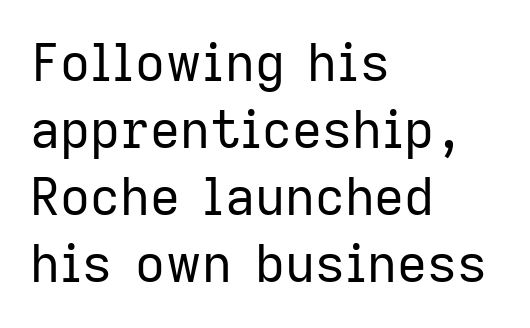
Q: Is the text bold? A: No.
Q: Is the text italic (slanted)? A: No, it is upright.
Q: Is the typeface a serif or a sans-serif typeface? A: Sans-serif.
Q: Is the text underlined? A: No.
Q: How is the paragraph aligned? A: Left-aligned.
Q: Is the spacing between letters normal or unusually wide? A: Normal.
Q: Is the spacing between lines tight, normal or loose? A: Normal.
Q: Width (condensed, normal, or wide)? A: Normal.
Q: Stroke contrast? A: Low.
Q: x-height? A: Medium.
Q: Monospaced? A: No.
